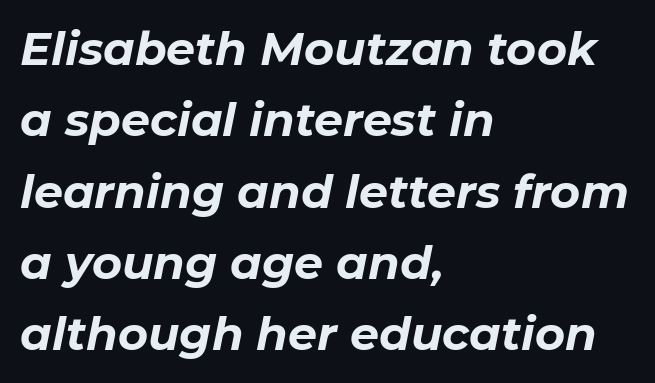
The image shows 46 px bold type, italic (leaning right); set left-aligned, normal line spacing (1.55x), normal letter spacing, not underlined; low stroke contrast and a medium x-height.
